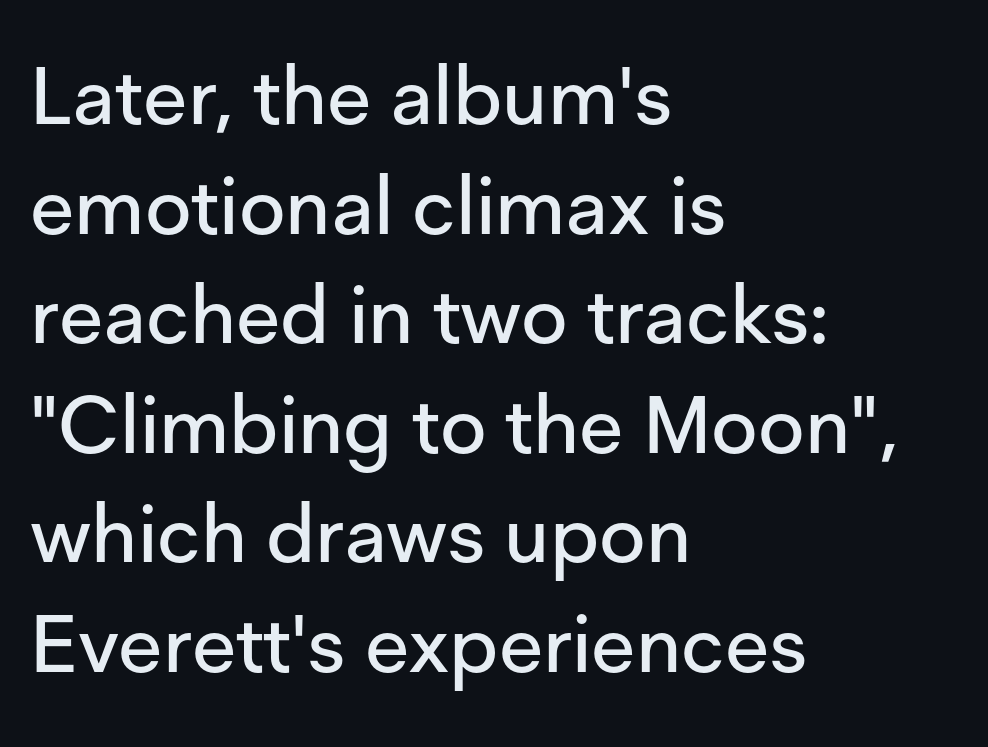
Q: Is the text italic (slanted)? A: No, it is upright.
Q: Is the typeface a serif or a sans-serif typeface? A: Sans-serif.
Q: Is the text underlined? A: No.
Q: How is the paragraph aligned? A: Left-aligned.
Q: Is the spacing between letters normal or unusually wide? A: Normal.
Q: Is the spacing between lines tight, normal or loose? A: Normal.
Q: Width (condensed, normal, or wide)? A: Normal.
Q: Stroke contrast? A: Low.
Q: x-height? A: Medium.
Q: Monospaced? A: No.
